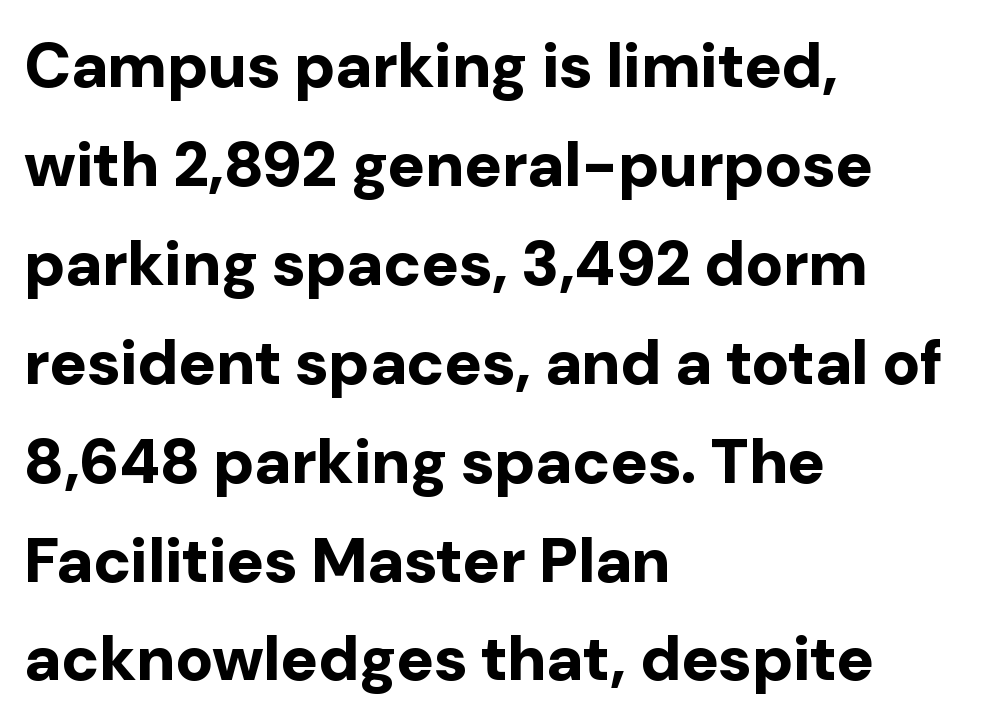
Q: Is the text bold? A: Yes.
Q: Is the text italic (slanted)? A: No, it is upright.
Q: Is the typeface a serif or a sans-serif typeface? A: Sans-serif.
Q: Is the text underlined? A: No.
Q: How is the paragraph aligned? A: Left-aligned.
Q: Is the spacing between letters normal or unusually wide? A: Normal.
Q: Is the spacing between lines tight, normal or loose? A: Normal.
Q: Width (condensed, normal, or wide)? A: Normal.
Q: Stroke contrast? A: Low.
Q: x-height? A: Medium.
Q: Monospaced? A: No.
